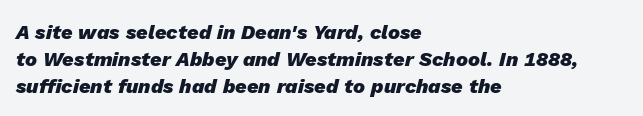
Q: Is the text bold? A: Yes.
Q: Is the text italic (slanted)? A: Yes, it leans right by about 13 degrees.
Q: Is the text underlined? A: No.
Q: How is the paragraph aligned? A: Left-aligned.
Q: Is the spacing between letters normal or unusually wide? A: Normal.
Q: Is the spacing between lines tight, normal or loose? A: Normal.
